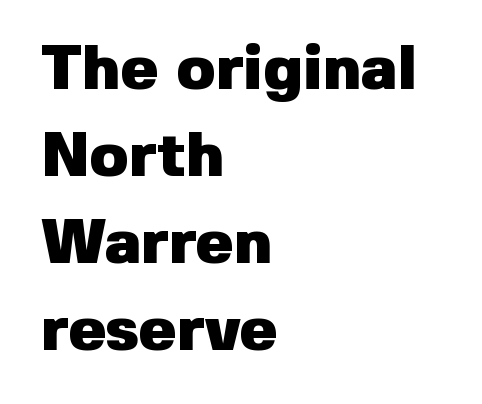
Horizontally, the lines are justified to the leading edge only. Quick note: interline space is typical. Chunky letters — that's bold for sure. Every character sits straight up, as roman type does. Honestly, there is no underline to notice here at all.
